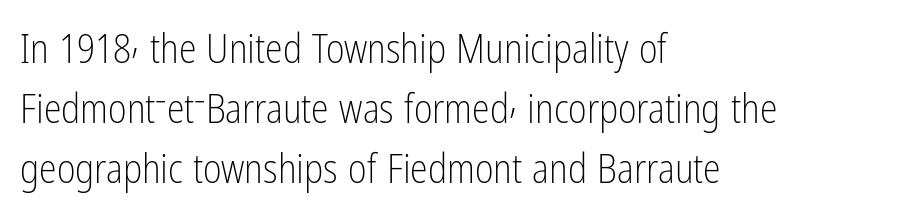
The image shows 40 px light, condensed sans-serif type, upright; set left-aligned, normal line spacing (1.5x), normal letter spacing, not underlined; low stroke contrast and a medium x-height.
